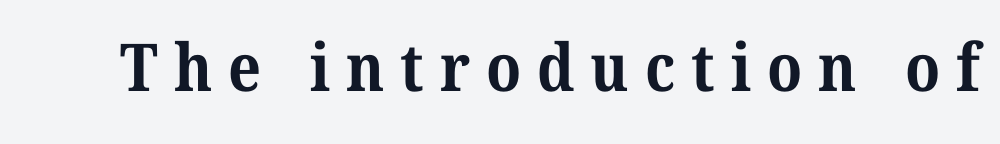
Looks like regular typesetting: each glyph gets only the width it needs. Bare-footed words on every line. Stroke terminals: seriffed. What stands out about the letter spacing? Its width — letters are far apart. As a designer I'd log this as weight 700, bold.
